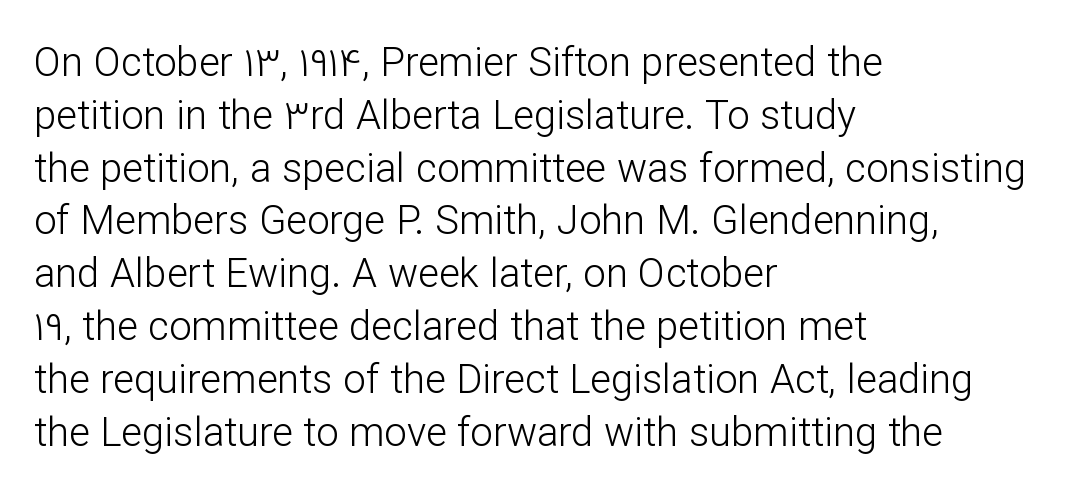
{"serif": "no", "italic": "no", "bold": "no", "weight": "light", "width": "normal", "stroke_contrast": "low", "x_height": "medium", "monospaced": "no", "underline": "no", "align": "left", "line_spacing": "normal", "line_spacing_ratio": 1.32, "letter_spacing": "normal", "letter_spacing_em": 0.0, "glyph_px": 40}
